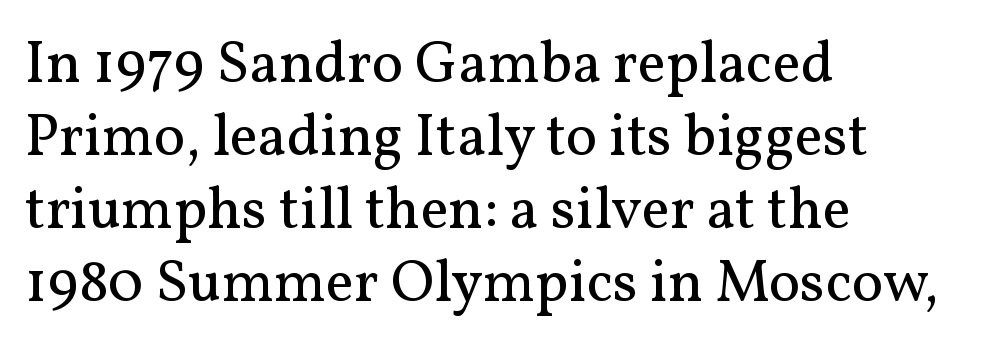
{"serif": "yes", "italic": "no", "bold": "no", "weight": "regular", "width": "normal", "stroke_contrast": "medium", "x_height": "medium", "monospaced": "no", "underline": "no", "align": "left", "line_spacing_ratio": 1.24, "letter_spacing": "normal", "letter_spacing_em": 0.0, "glyph_px": 59}
